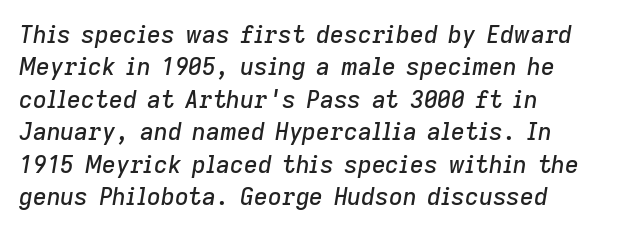
Plain, unruled lines of type. You could call the tracking neutral — neither tight nor loose. Regular leading. Each line starts at the same left margin while the right side varies. The axis of the letterforms is tilted away from vertical.
